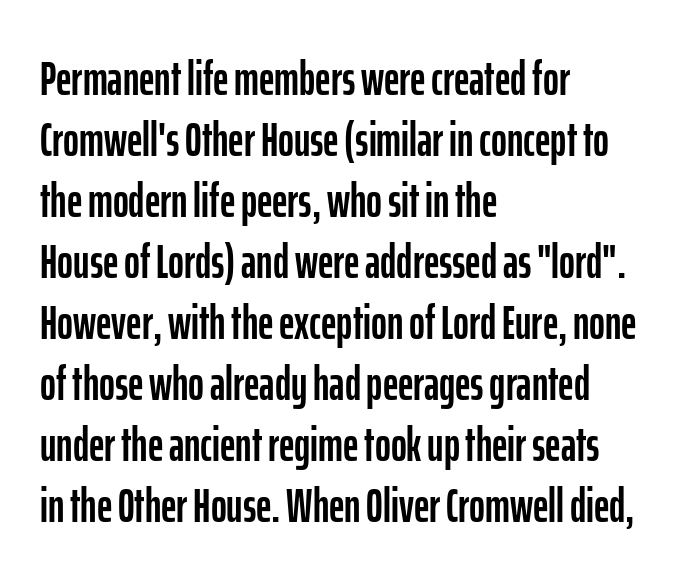
Q: Is the text italic (slanted)? A: No, it is upright.
Q: Is the typeface a serif or a sans-serif typeface? A: Sans-serif.
Q: Is the text underlined? A: No.
Q: How is the paragraph aligned? A: Left-aligned.
Q: Is the spacing between letters normal or unusually wide? A: Normal.
Q: Is the spacing between lines tight, normal or loose? A: Normal.
Q: Width (condensed, normal, or wide)? A: Condensed.
Q: Stroke contrast? A: Low.
Q: x-height? A: Medium.
Q: Monospaced? A: No.
